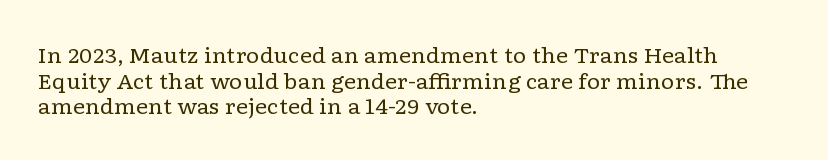
Q: Is the text bold? A: No.
Q: Is the text italic (slanted)? A: No, it is upright.
Q: Is the text underlined? A: No.
Q: How is the paragraph aligned? A: Left-aligned.
Q: Is the spacing between letters normal or unusually wide? A: Normal.
